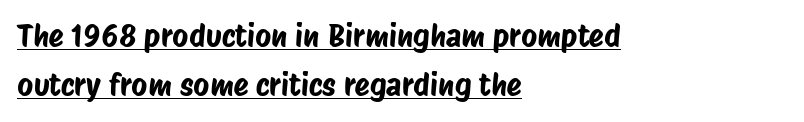
The image shows 31 px condensed sans-serif type; set left-aligned, normal line spacing (1.59x), normal letter spacing, underlined; low stroke contrast and a large x-height.
